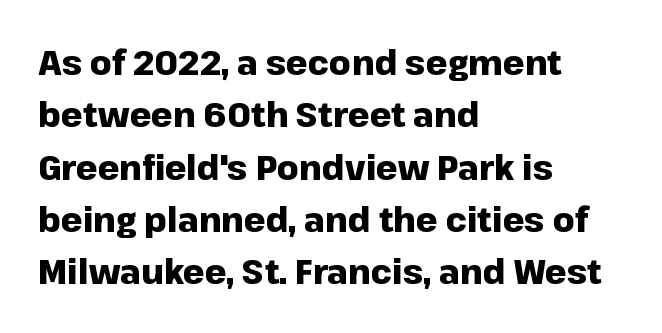
Q: Is the text bold? A: Yes.
Q: Is the text italic (slanted)? A: No, it is upright.
Q: Is the typeface a serif or a sans-serif typeface? A: Sans-serif.
Q: Is the text underlined? A: No.
Q: How is the paragraph aligned? A: Left-aligned.
Q: Is the spacing between letters normal or unusually wide? A: Normal.
Q: Is the spacing between lines tight, normal or loose? A: Normal.
Q: Width (condensed, normal, or wide)? A: Normal.
Q: Stroke contrast? A: Low.
Q: x-height? A: Medium.
Q: Monospaced? A: No.
